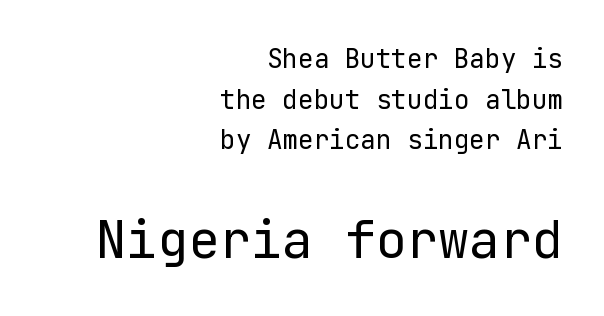
Bigger letters appear in the bottom chunk; the top chunk is reduced. The space between consecutive lines is moderate. Regarding serifs, this sample does without them. Stems and bowls with no extra thickness — not bold.
